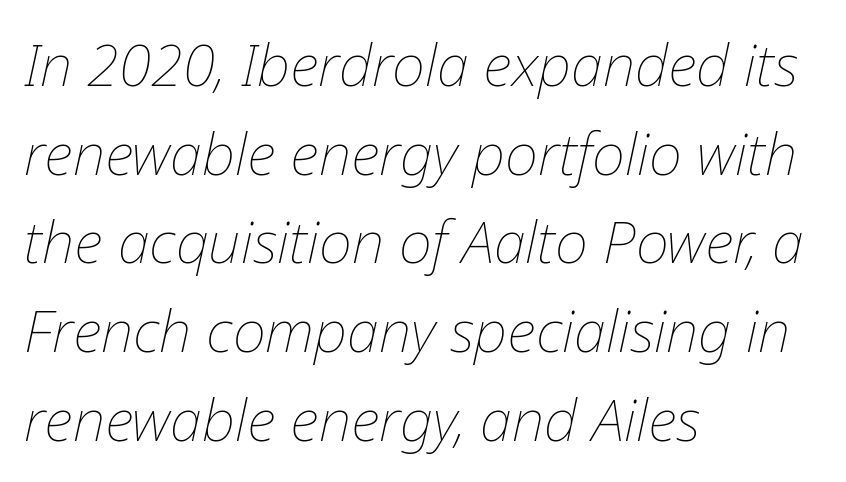
{"italic": "yes", "lean": "right", "slant_degrees": 12, "bold": "no", "weight": "thin", "width": "normal", "stroke_contrast": "low", "x_height": "medium", "monospaced": "no", "underline": "no", "align": "left", "line_spacing": "normal", "line_spacing_ratio": 1.53, "letter_spacing": "normal", "letter_spacing_em": 0.0, "glyph_px": 58}
